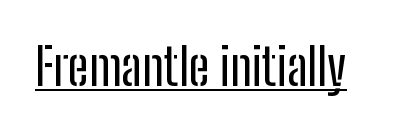
Look at the bottom of the vertical strokes: they stop flat, with no serifs. Italic? Not at all — the glyphs are vertical. Like a heading marked for emphasis, these lines bear an underscore. Note the varied advance widths — an 'i' is clearly narrower than an 'm'. Default kerning and tracking; the words read as compact shapes.
